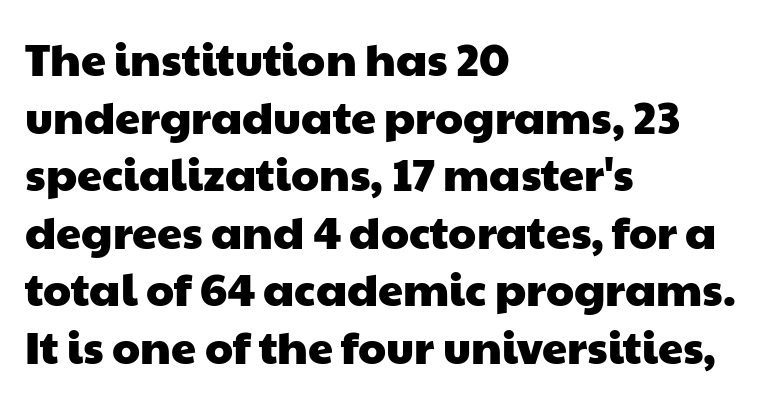
The image shows 45 px wide sans-serif type; set left-aligned, normal line spacing (1.28x), normal letter spacing, not underlined; low stroke contrast and a medium x-height.
